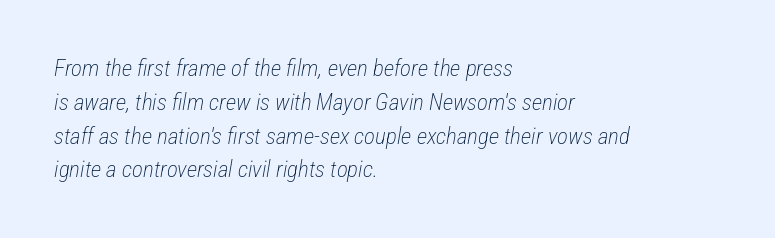
Students, note that the glyphs here touch the page at normal intervals. Leading: standard. Honestly, there is no underline to notice here at all. Every character sits at an angle, as italics do. Does the copy run flush right? No — it runs flush left.
